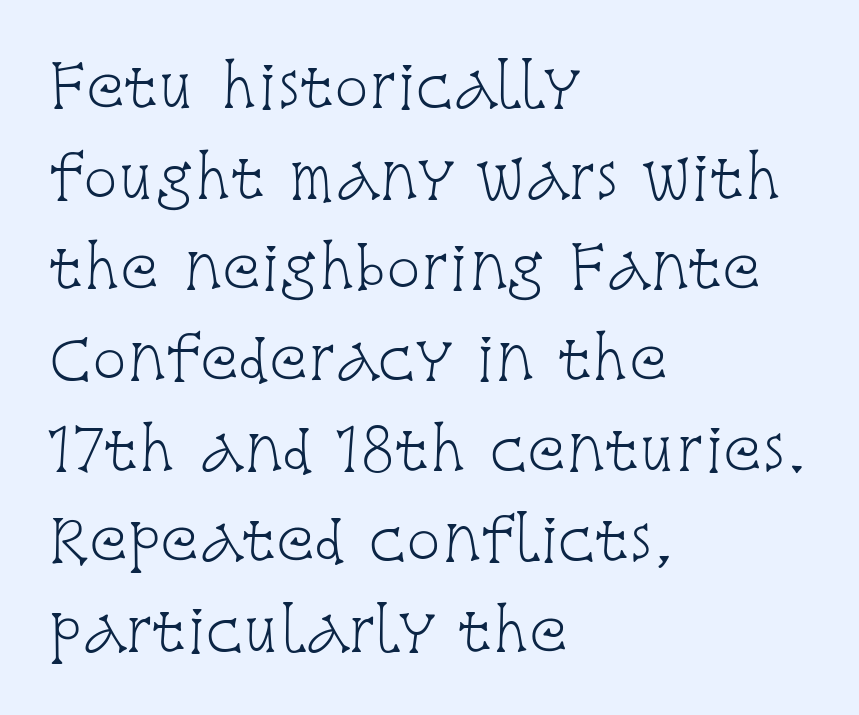
The image shows 57 px light, condensed serif type, upright; set left-aligned, normal line spacing (1.59x), normal letter spacing, not underlined; low stroke contrast and a large x-height.
